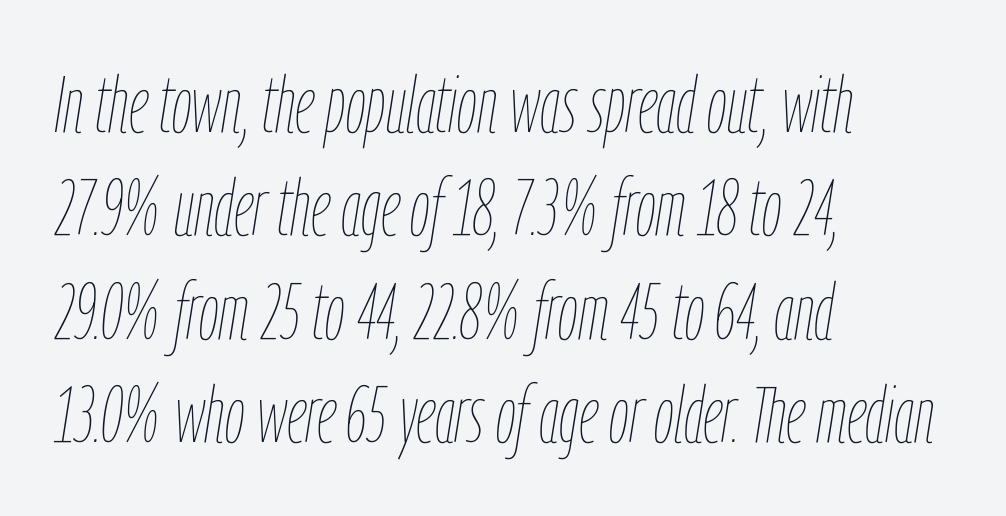
{"italic": "yes", "lean": "right", "slant_degrees": 9, "bold": "no", "weight": "thin", "width": "condensed", "stroke_contrast": "low", "x_height": "medium", "monospaced": "no", "underline": "no", "align": "left", "line_spacing": "normal", "line_spacing_ratio": 1.31, "letter_spacing": "normal", "letter_spacing_em": 0.0, "glyph_px": 79}
